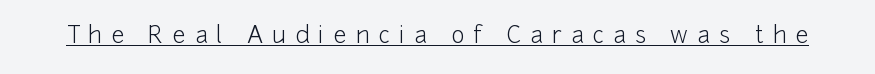
These lines have a slow, spaced-out rhythm from letter to letter. Unlike italic type, these characters show no tilt at all. Like a heading marked for emphasis, these lines bear an underscore. The characters are drawn with everyday or finer stroke widths.
